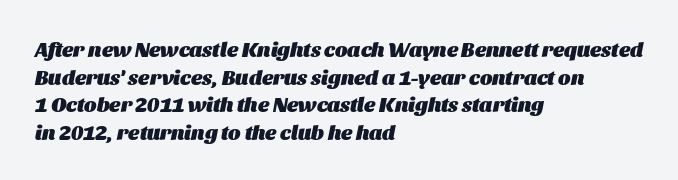
The image shows 21 px bold type, italic (leaning right); set left-aligned, normal line spacing (1.32x), normal letter spacing, not underlined.
